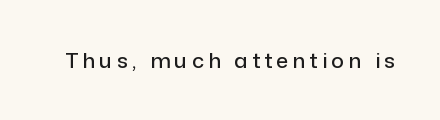
If you drew a line through each stem, it would be perfectly vertical. Anything drawn beneath the words? Only blank space. These lines have a slow, spaced-out rhythm from letter to letter.
